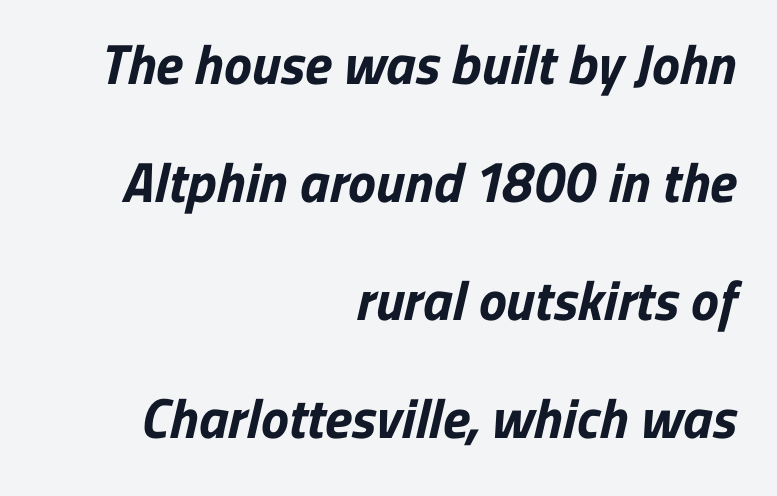
The image shows 56 px bold sans-serif type; set right-aligned, loose line spacing (2.11x), normal letter spacing, not underlined; low stroke contrast and a medium x-height.
